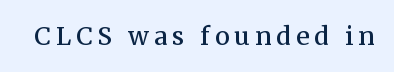
{"italic": "no", "bold": "semi", "underline": "no", "letter_spacing": "wide", "letter_spacing_em": 0.2, "glyph_px": 25}
